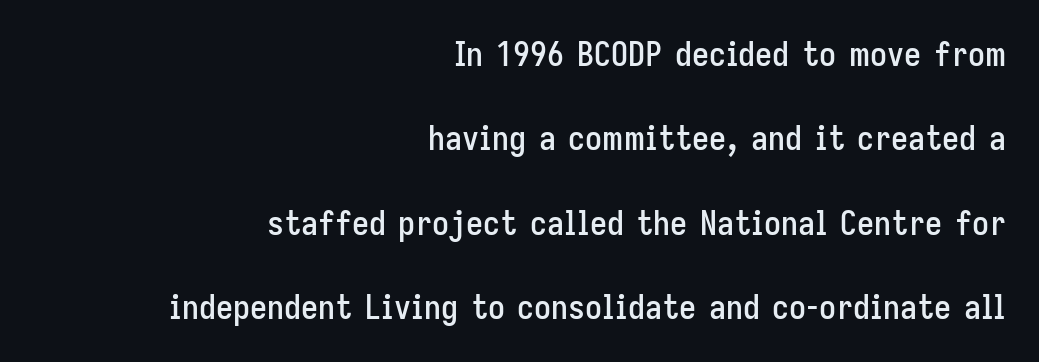
Think of a printed novel: that variable character pitch is what you see here. A student would call this right alignment; a typographer would say flush right, rag left. Does the type have serifs? No, each stem ends abruptly. The line-height multiplier appears high, well above default. Style check: upright.
